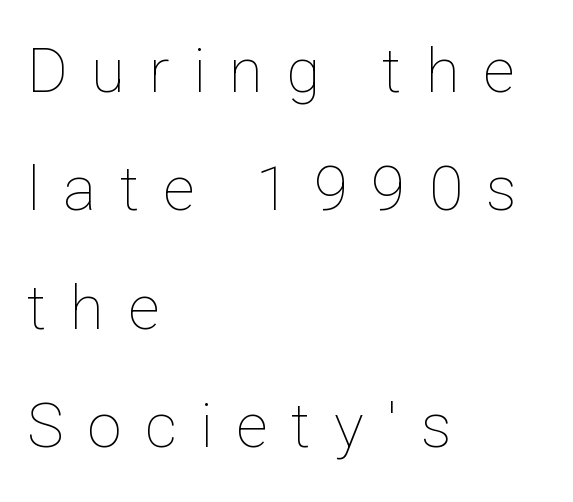
The image shows 62 px thin type, upright; set left-aligned, loose line spacing (1.91x), unusually wide letter spacing (+0.38 em), not underlined; low stroke contrast and a medium x-height.
